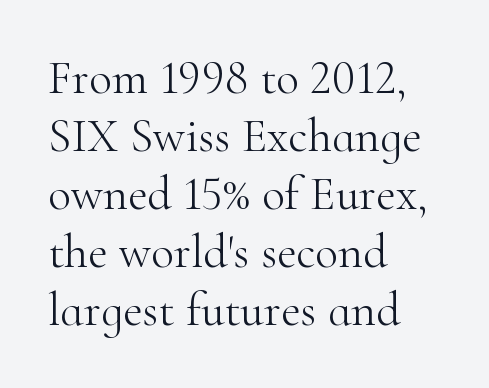
The image shows 48 px light serif type, upright; set left-aligned, line spacing 1.21x, normal letter spacing, not underlined; high stroke contrast and a small x-height.
